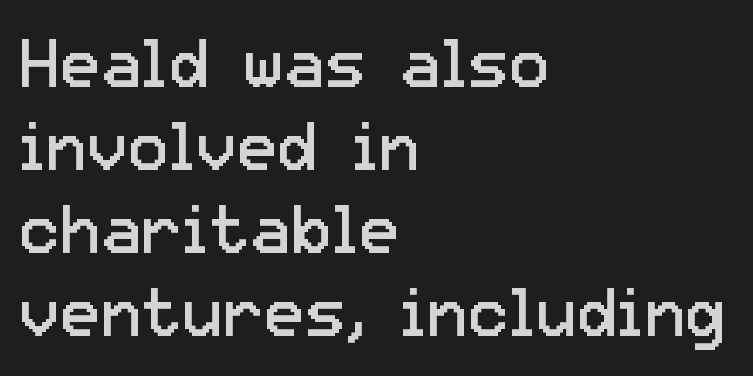
The image shows 68 px regular-weight sans-serif type, upright; set left-aligned, line spacing 1.22x, normal letter spacing, not underlined; low stroke contrast and a medium x-height.
